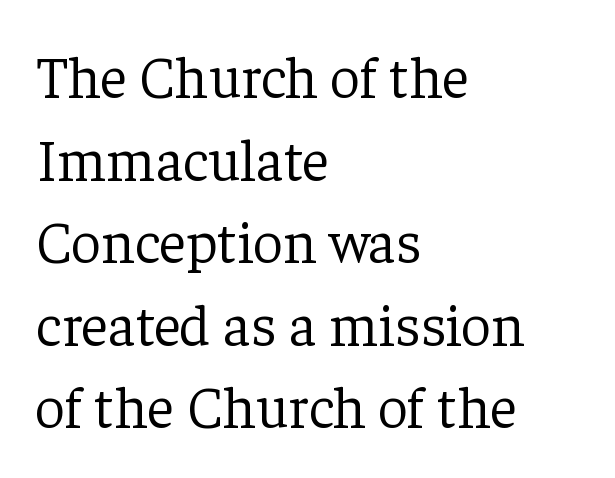
{"serif": "yes", "italic": "no", "bold": "no", "weight": "light", "width": "normal", "stroke_contrast": "low", "x_height": "medium", "monospaced": "no", "underline": "no", "align": "left", "line_spacing": "normal", "line_spacing_ratio": 1.4, "letter_spacing": "normal", "letter_spacing_em": 0.0, "glyph_px": 59}
